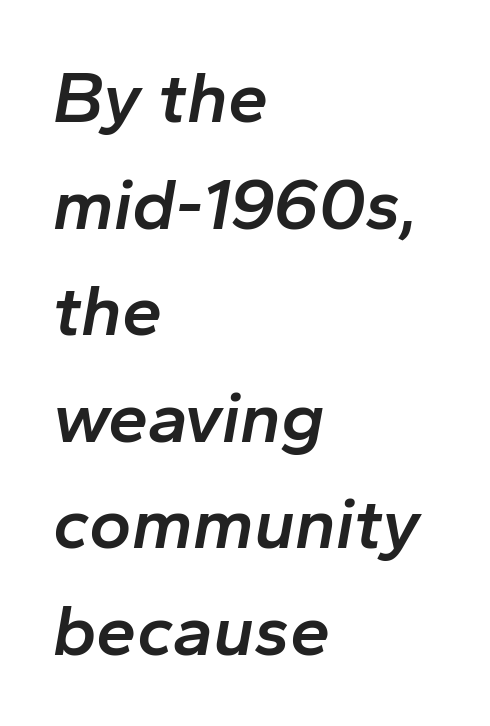
{"italic": "yes", "lean": "right", "slant_degrees": 10, "bold": "semi", "weight": "semibold", "width": "normal", "stroke_contrast": "low", "x_height": "medium", "monospaced": "no", "underline": "no", "align": "left", "line_spacing": "normal", "line_spacing_ratio": 1.48, "letter_spacing": "normal", "letter_spacing_em": 0.0, "glyph_px": 72}
